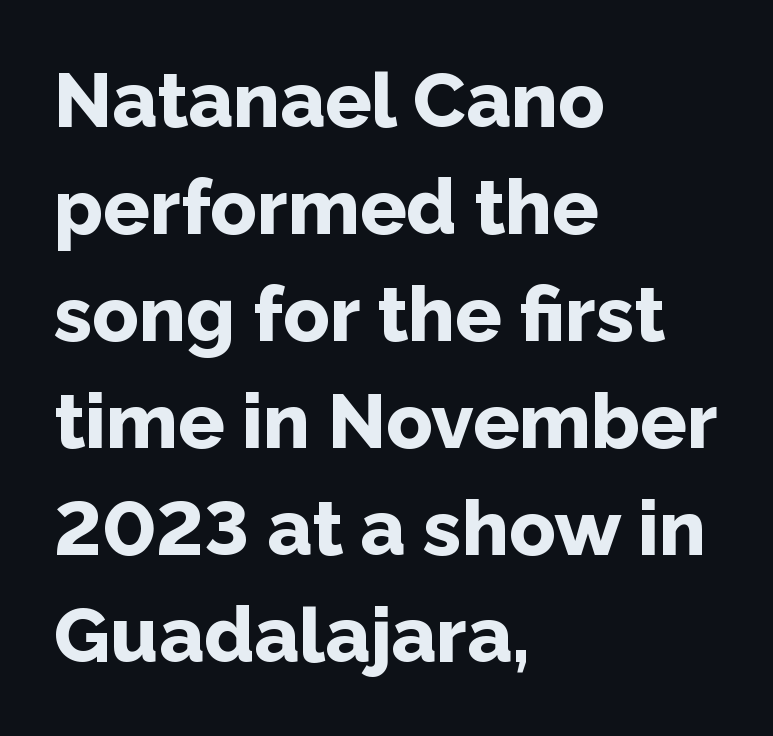
Q: Is the text bold? A: Yes.
Q: Is the text italic (slanted)? A: No, it is upright.
Q: Is the typeface a serif or a sans-serif typeface? A: Sans-serif.
Q: Is the text underlined? A: No.
Q: How is the paragraph aligned? A: Left-aligned.
Q: Is the spacing between letters normal or unusually wide? A: Normal.
Q: Is the spacing between lines tight, normal or loose? A: Normal.
Q: Width (condensed, normal, or wide)? A: Normal.
Q: Stroke contrast? A: Low.
Q: x-height? A: Medium.
Q: Monospaced? A: No.
